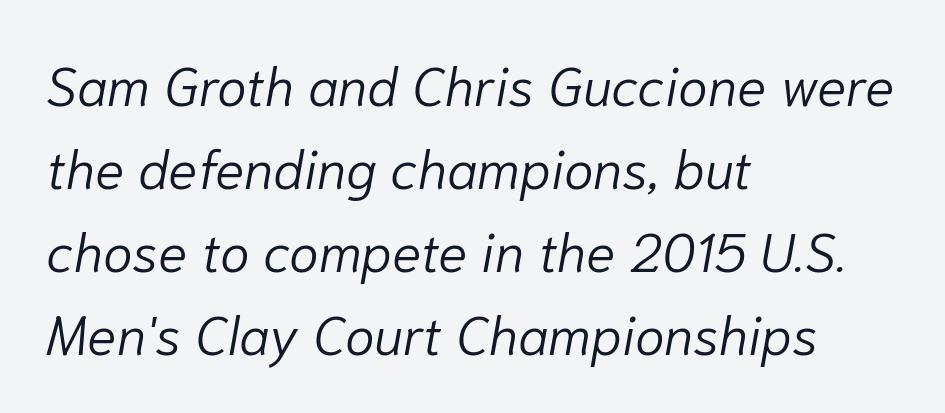
Descenders are the only things crossing below the line. The passage shown is typed in a proportional face where columns would drift. Baseline-to-baseline distance is the conventional proportion of letter height. Would a proofreader flag this as italicized? Yes.
